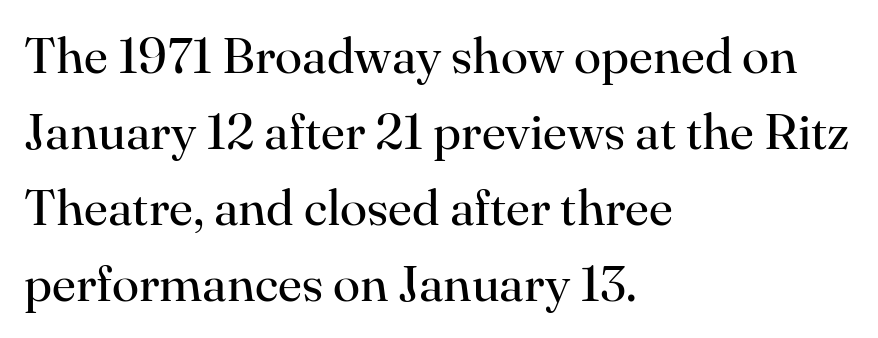
Each row of text sits above clean, open space. Weight class: somewhere from thin through regular. To sum up the face: it has serifs. Casual observation: everything's shoved over to the left. A roman cut, with each character standing at attention. How would I describe the line gaps? Plain and ordinary.
